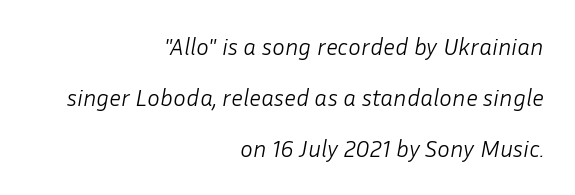
Q: Is the text bold? A: No.
Q: Is the text italic (slanted)? A: Yes, it leans right by about 10 degrees.
Q: Is the text underlined? A: No.
Q: How is the paragraph aligned? A: Right-aligned.
Q: Is the spacing between letters normal or unusually wide? A: Normal.
Q: Is the spacing between lines tight, normal or loose? A: Loose.
